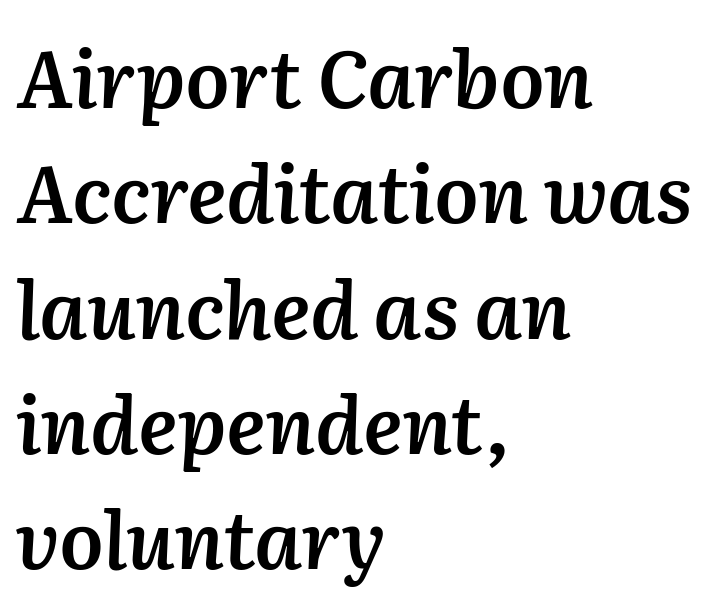
The image shows 79 px semibold type, italic (leaning right); set left-aligned, normal line spacing (1.46x), normal letter spacing, not underlined; medium stroke contrast and a medium x-height.
